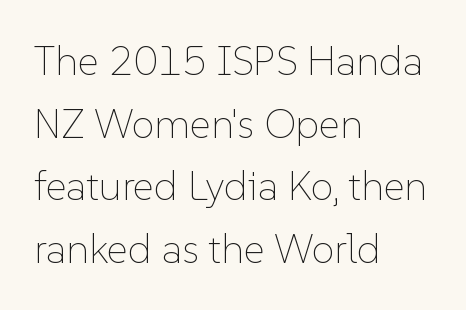
The image shows 41 px thin type, upright; set left-aligned, normal line spacing (1.53x), normal letter spacing, not underlined; low stroke contrast and a medium x-height.
